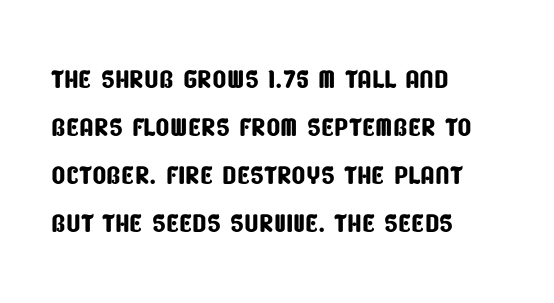
The image shows 37 px condensed sans-serif type; set left-aligned, normal line spacing (1.3x), normal letter spacing, not underlined; low stroke contrast and a large x-height.
